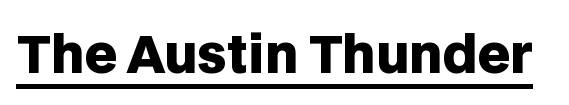
Font category for this specimen: sans-serif. Nobody touched the tracking dial on this one. The lettering holds an erect, upright posture throughout. Notice how thick the strokes are: this is what a full bold looks like.
